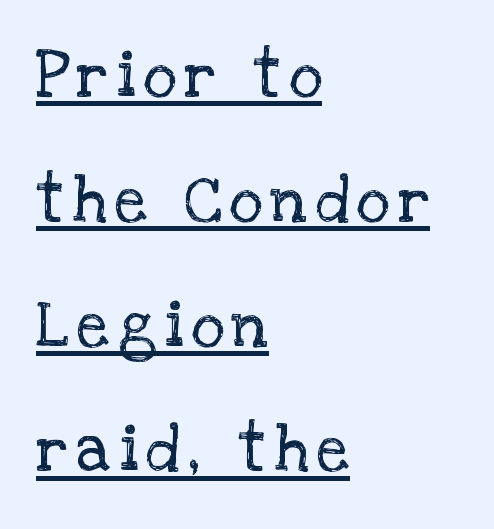
The type family on display is of the serif kind. The specimen reads as upright at a glance. Caption: face not bold, strokes unweighted. A typographer would call this underscored text.
